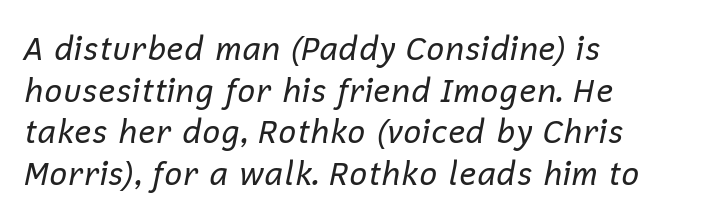
{"italic": "yes", "lean": "right", "slant_degrees": 12, "bold": "no", "weight": "regular", "width": "normal", "stroke_contrast": "low", "x_height": "medium", "monospaced": "no", "underline": "no", "align": "left", "line_spacing": "normal", "line_spacing_ratio": 1.3, "letter_spacing": "normal", "letter_spacing_em": 0.0, "glyph_px": 32}
